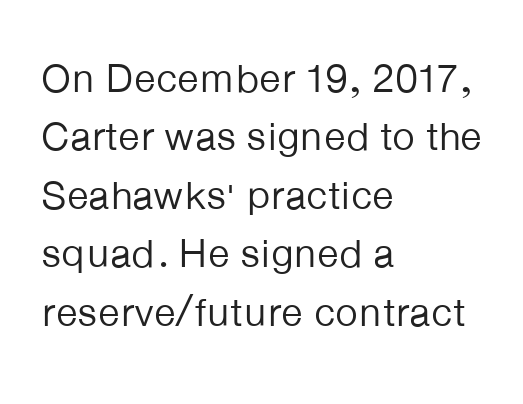
{"serif": "no", "italic": "no", "bold": "no", "weight": "regular", "width": "normal", "stroke_contrast": "low", "x_height": "medium", "monospaced": "no", "underline": "no", "align": "left", "line_spacing": "normal", "line_spacing_ratio": 1.46, "letter_spacing": "normal", "letter_spacing_em": 0.0, "glyph_px": 40}
